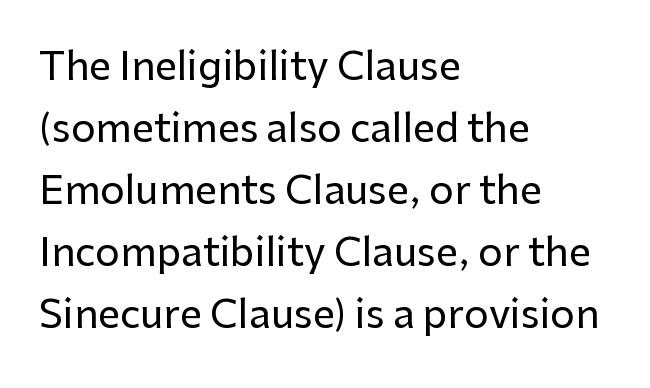
The image shows 39 px sans-serif type, upright; set left-aligned, normal line spacing (1.59x), normal letter spacing, not underlined; low stroke contrast and a medium x-height.
